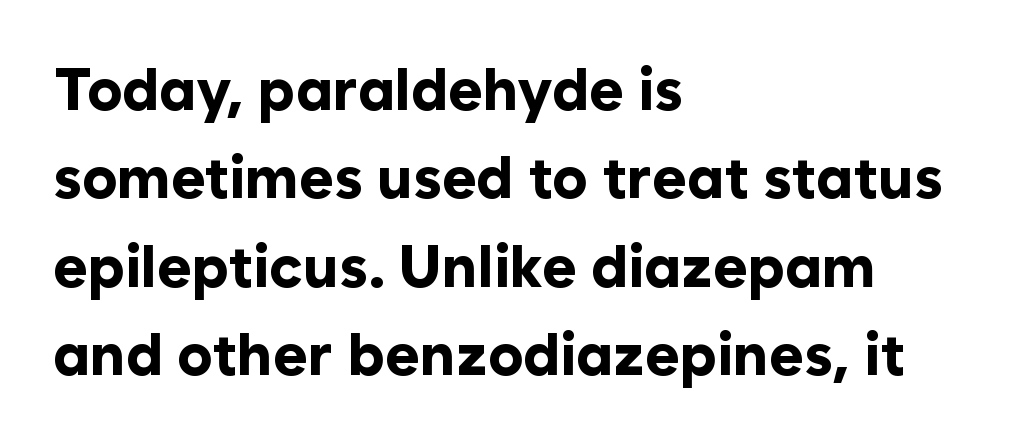
No feet cap the strokes, marking this as sans-serif type. Descenders are the only things crossing below the line. Tracking here is standard; glyphs follow each other at the usual distance. Successive baselines arrive at the customary interval. These lines are rendered in a variable-pitch font. Compared with a centered layout, this one pins lines to the left instead.
